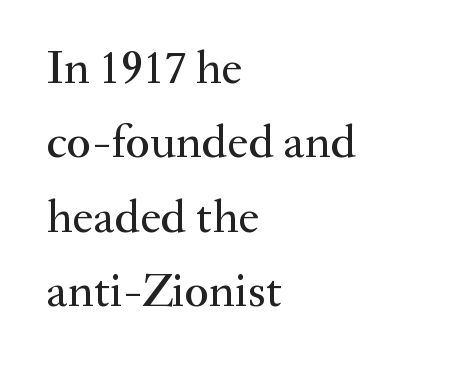
Letter spacing: default. The passage shown stacks its lines at a standard gap. Vertical strokes here are truly vertical. Character widths vary here, with narrow letters taking less room than wide ones. The paragraph has a hard left edge and a soft right edge. Decoration check: the copy has no underline.
